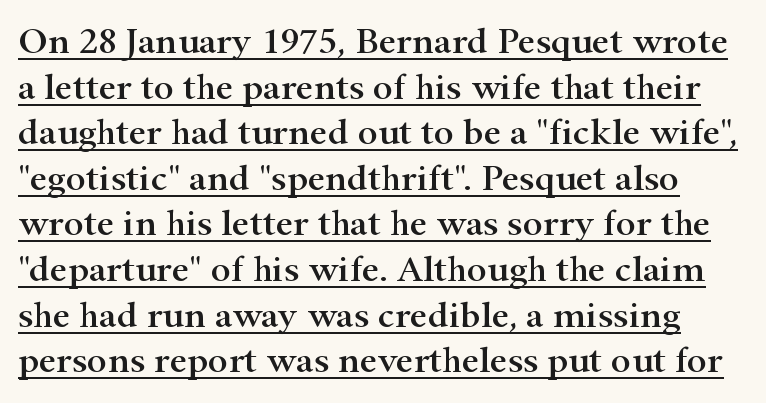
Q: Is the text italic (slanted)? A: No, it is upright.
Q: Is the typeface a serif or a sans-serif typeface? A: Serif.
Q: Is the text underlined? A: Yes.
Q: Is the spacing between letters normal or unusually wide? A: Normal.
Q: Width (condensed, normal, or wide)? A: Wide.
Q: Stroke contrast? A: High.
Q: x-height? A: Small.
Q: Monospaced? A: No.
